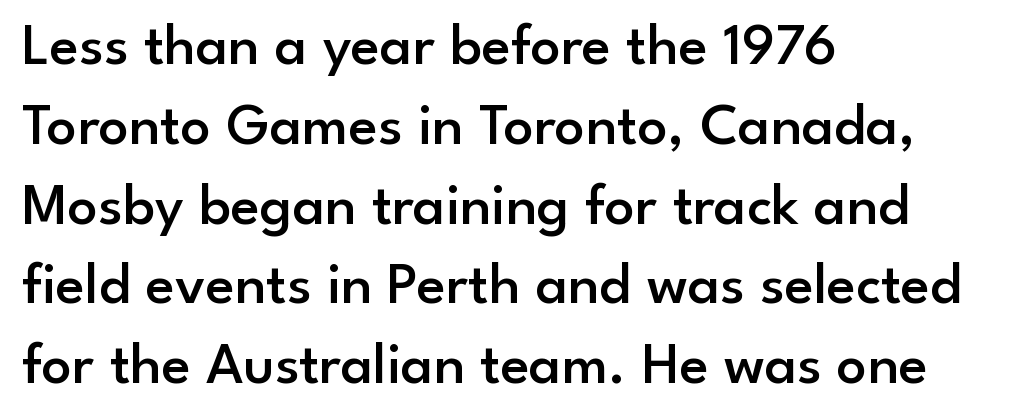
Q: Is the text bold? A: Semi-bold.
Q: Is the text italic (slanted)? A: No, it is upright.
Q: Is the typeface a serif or a sans-serif typeface? A: Sans-serif.
Q: Is the text underlined? A: No.
Q: How is the paragraph aligned? A: Left-aligned.
Q: Is the spacing between letters normal or unusually wide? A: Normal.
Q: Is the spacing between lines tight, normal or loose? A: Normal.
Q: Width (condensed, normal, or wide)? A: Normal.
Q: Stroke contrast? A: Low.
Q: x-height? A: Small.
Q: Monospaced? A: No.
